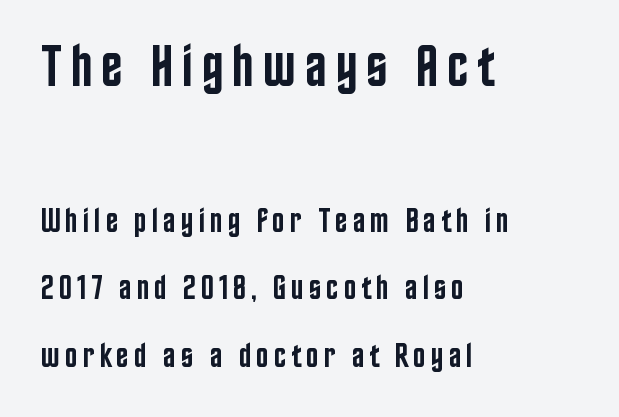
Q: Is the text bold? A: Semi-bold.
Q: Is the text italic (slanted)? A: No, it is upright.
Q: Is the typeface a serif or a sans-serif typeface? A: Sans-serif.
Q: Is the text underlined? A: No.
Q: How is the paragraph aligned? A: Left-aligned.
Q: Is the spacing between lines tight, normal or loose? A: Loose.
Q: Which block of text is set in a larger size, the first (top) or the second (bottom)? A: The first (top) one.
Q: Width (condensed, normal, or wide)? A: Condensed.
Q: Stroke contrast? A: Low.
Q: x-height? A: Large.
Q: Monospaced? A: No.
